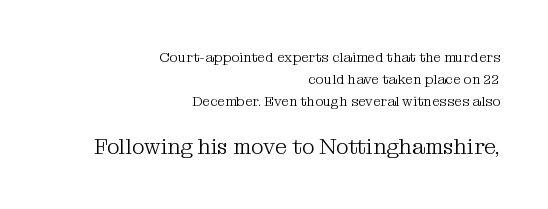
A normal amount of white space separates one row of letters from the next. The glyphs are unaccompanied by any horizontal stroke below them. Glyph-to-glyph distance matches everyday printed text. On a weight scale, this lands at 450 or below.
